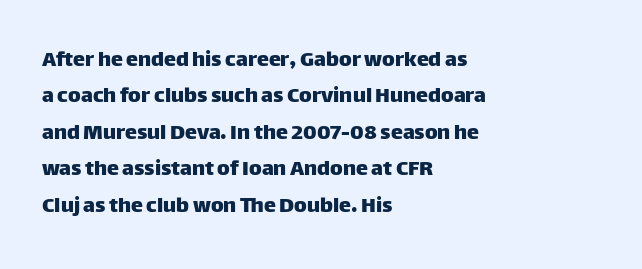
{"italic": "no", "underline": "no", "align": "left", "line_spacing": "normal", "line_spacing_ratio": 1.52, "letter_spacing": "normal", "letter_spacing_em": 0.0, "glyph_px": 24}
